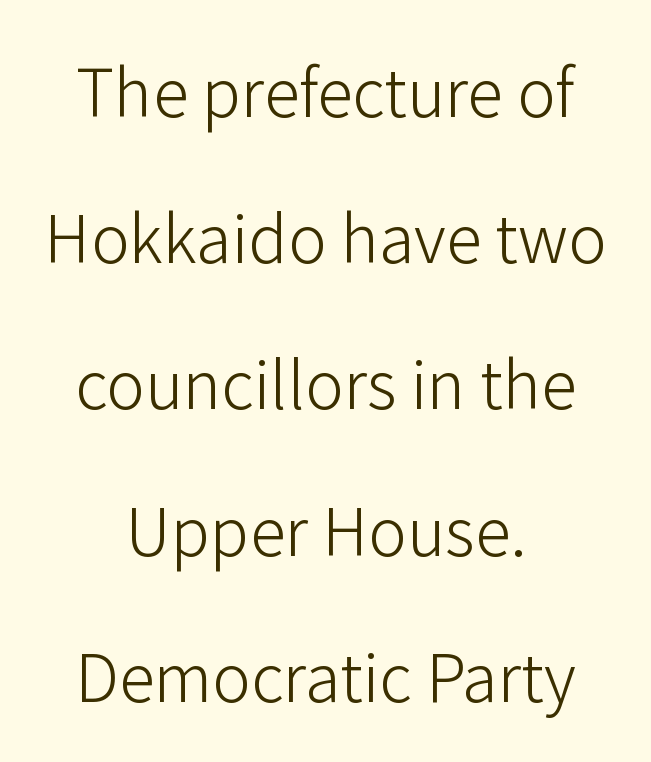
Q: Is the text bold? A: No.
Q: Is the text italic (slanted)? A: No, it is upright.
Q: Is the typeface a serif or a sans-serif typeface? A: Sans-serif.
Q: Is the text underlined? A: No.
Q: How is the paragraph aligned? A: Centered.
Q: Is the spacing between letters normal or unusually wide? A: Normal.
Q: Is the spacing between lines tight, normal or loose? A: Loose.
Q: Width (condensed, normal, or wide)? A: Normal.
Q: Stroke contrast? A: Low.
Q: x-height? A: Medium.
Q: Monospaced? A: No.
